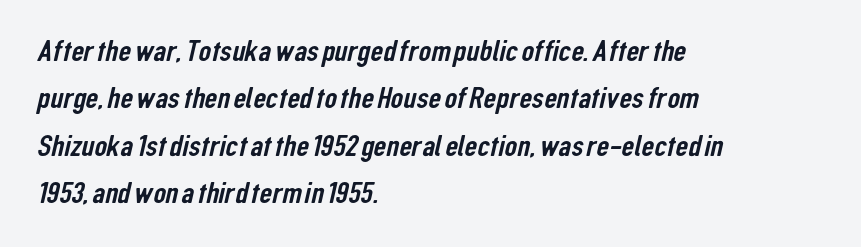
Q: Is the typeface a serif or a sans-serif typeface? A: Sans-serif.
Q: Is the text underlined? A: No.
Q: How is the paragraph aligned? A: Left-aligned.
Q: Is the spacing between letters normal or unusually wide? A: Normal.
Q: Is the spacing between lines tight, normal or loose? A: Normal.
Q: Width (condensed, normal, or wide)? A: Condensed.
Q: Stroke contrast? A: Low.
Q: x-height? A: Medium.
Q: Monospaced? A: No.
